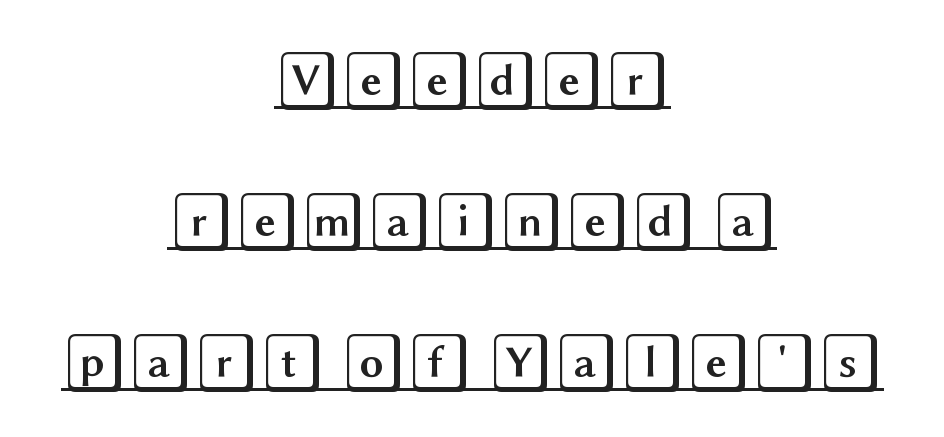
{"italic": "no", "width": "wide", "x_height": "large", "underline": "yes", "align": "center", "line_spacing": "loose", "line_spacing_ratio": 2.35, "letter_spacing": "normal", "letter_spacing_em": 0.0, "glyph_px": 60}
